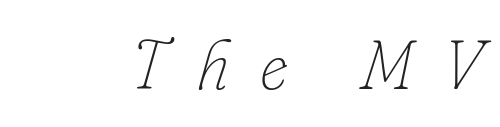
The image shows 70 px thin type, italic (leaning right); set unusually wide letter spacing (+0.43 em), not underlined; low stroke contrast and a small x-height.
